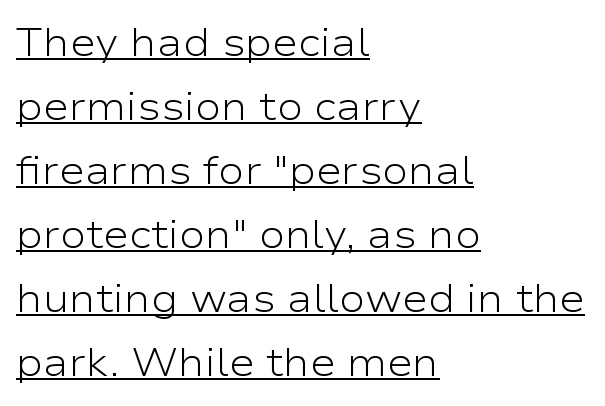
The image shows 39 px light, wide sans-serif type, upright; set left-aligned, normal line spacing (1.64x), normal letter spacing, underlined; low stroke contrast and a medium x-height.
